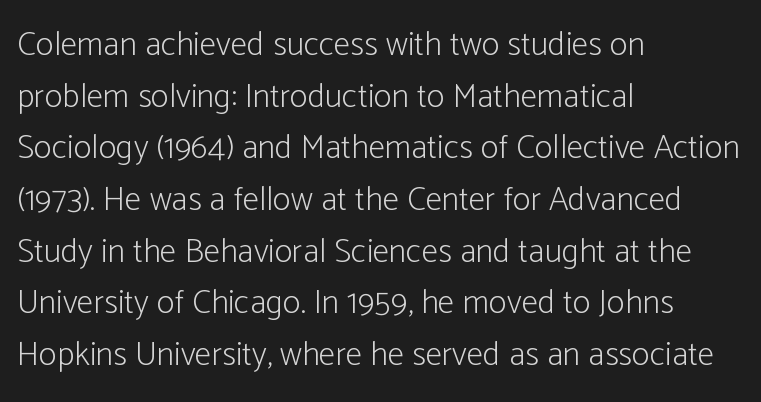
Rendered with straight, roman letterforms. Has an underline been added? It has not. Stroke terminals: plain, sans-serif. In CSS terms this would be text-align: left. Short note: letters normally spaced. Stems and bowls with no extra thickness — not bold.
